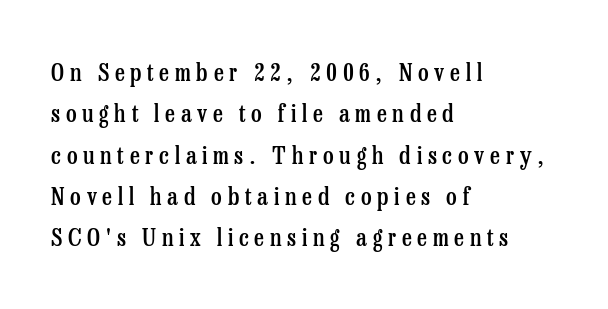
{"italic": "no", "bold": "semi", "underline": "no", "align": "left", "line_spacing_ratio": 1.72, "letter_spacing": "wide", "letter_spacing_em": 0.24, "glyph_px": 24}
